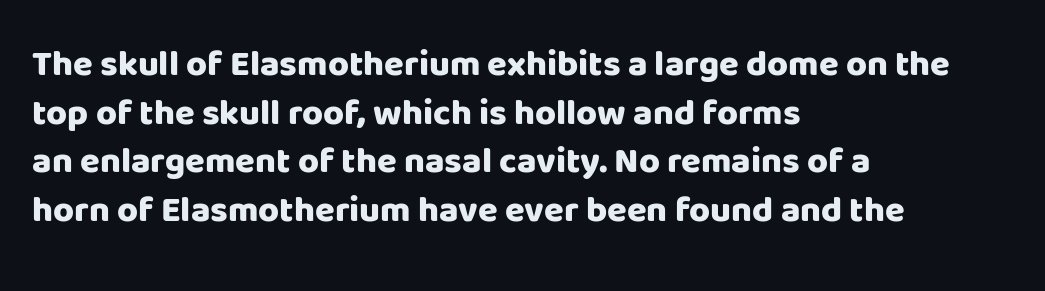
{"serif": "no", "italic": "no", "bold": "yes", "weight": "heavy", "width": "normal", "stroke_contrast": "low", "x_height": "large", "monospaced": "no", "underline": "no", "align": "left", "line_spacing": "normal", "line_spacing_ratio": 1.35, "letter_spacing": "normal", "letter_spacing_em": 0.0, "glyph_px": 36}
